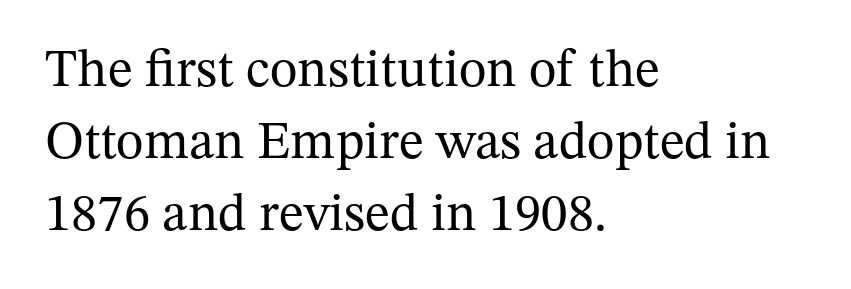
{"serif": "yes", "italic": "no", "bold": "no", "weight": "regular", "width": "normal", "stroke_contrast": "medium", "x_height": "medium", "monospaced": "no", "underline": "no", "align": "left", "line_spacing": "normal", "line_spacing_ratio": 1.36, "letter_spacing": "normal", "letter_spacing_em": 0.0, "glyph_px": 53}
